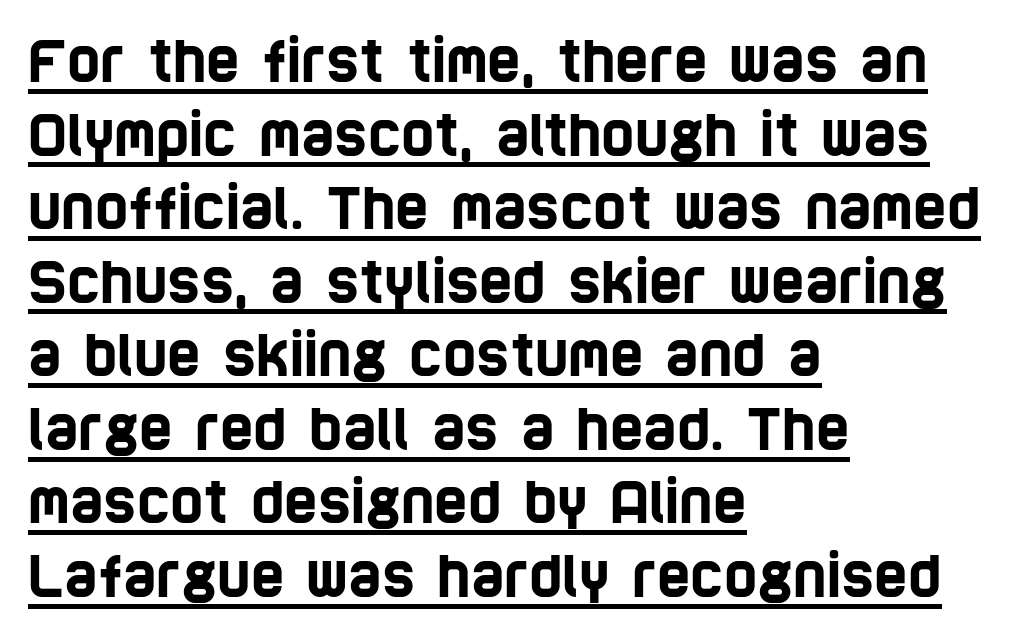
There is no visible air inserted between adjacent glyphs. The string is rendered with underlining switched on. The typeface chosen for these lines omits serifs. Casual observation: everything's shoved over to the left.
